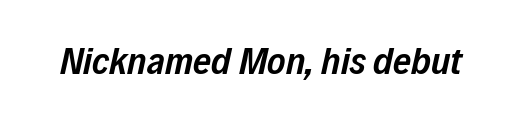
The image shows 39 px semibold, condensed type, italic (leaning right); set normal letter spacing, not underlined; low stroke contrast and a medium x-height.
